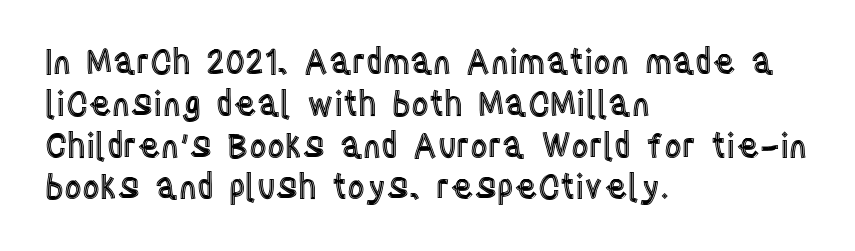
You could not count columns in this text — the font is proportionally spaced. Has an underline been added? It has not. Line beginnings align vertically; line endings do not. Tall strokes in this sample are plumb rather than angled. Caption: standard tracking, unaltered.
